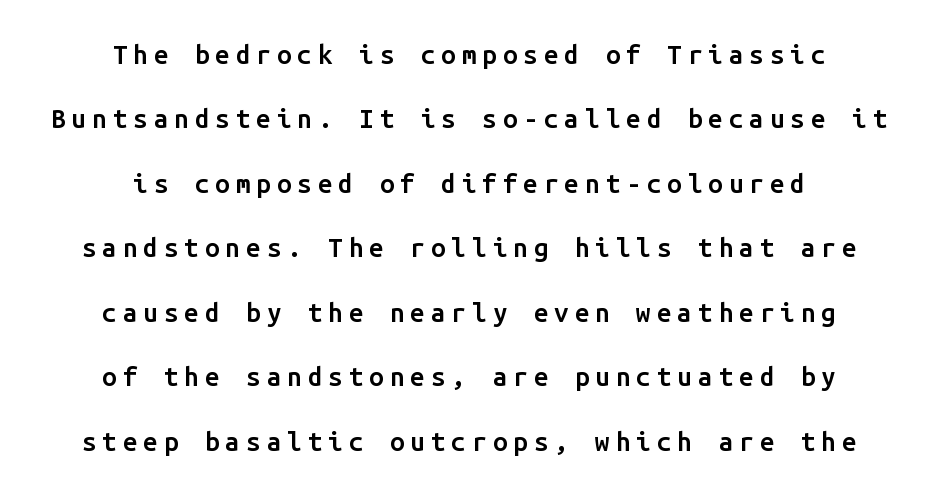
{"italic": "no", "bold": "semi", "underline": "no", "align": "center", "line_spacing": "loose", "line_spacing_ratio": 2.48, "letter_spacing": "wide", "letter_spacing_em": 0.23, "glyph_px": 26}
